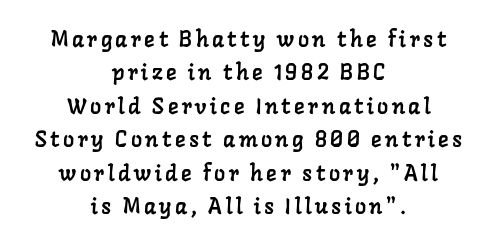
Q: Is the text underlined? A: No.
Q: How is the paragraph aligned? A: Centered.
Q: Is the spacing between lines tight, normal or loose? A: Normal.
